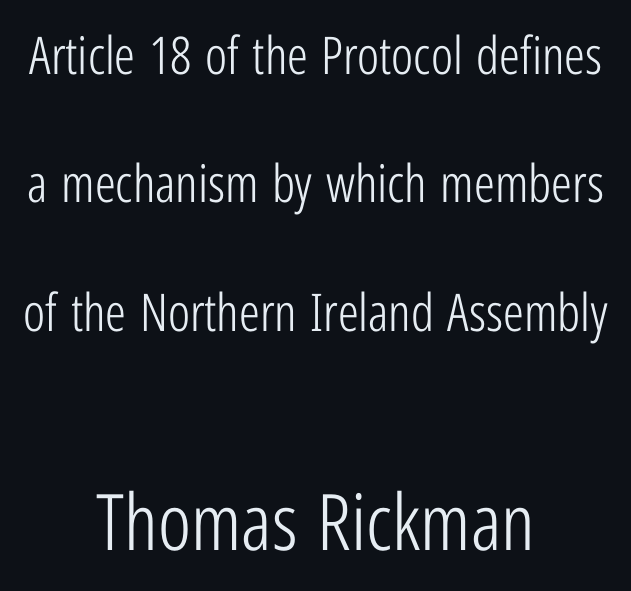
Q: Is the text bold? A: No.
Q: Is the text italic (slanted)? A: No, it is upright.
Q: Is the typeface a serif or a sans-serif typeface? A: Sans-serif.
Q: Is the text underlined? A: No.
Q: How is the paragraph aligned? A: Centered.
Q: Is the spacing between letters normal or unusually wide? A: Normal.
Q: Is the spacing between lines tight, normal or loose? A: Loose.
Q: Which block of text is set in a larger size, the first (top) or the second (bottom)? A: The second (bottom) one.
Q: Width (condensed, normal, or wide)? A: Condensed.
Q: Stroke contrast? A: Low.
Q: x-height? A: Medium.
Q: Monospaced? A: No.
